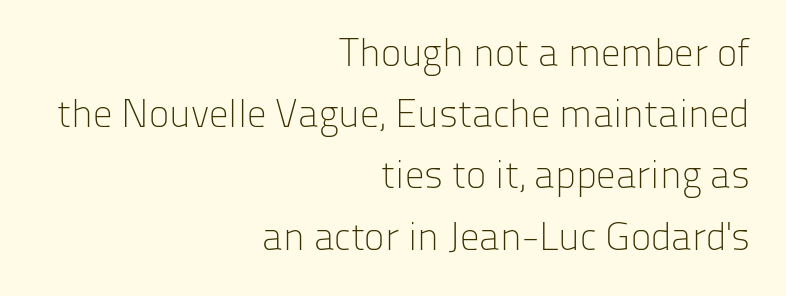
Q: Is the text bold? A: No.
Q: Is the text italic (slanted)? A: No, it is upright.
Q: Is the typeface a serif or a sans-serif typeface? A: Sans-serif.
Q: Is the text underlined? A: No.
Q: How is the paragraph aligned? A: Right-aligned.
Q: Is the spacing between letters normal or unusually wide? A: Normal.
Q: Is the spacing between lines tight, normal or loose? A: Normal.
Q: Width (condensed, normal, or wide)? A: Normal.
Q: Stroke contrast? A: Low.
Q: x-height? A: Medium.
Q: Monospaced? A: No.
